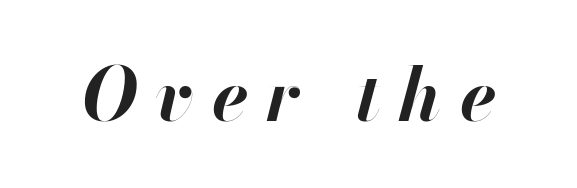
{"italic": "yes", "lean": "right", "slant_degrees": 13, "bold": "yes", "weight": "bold", "width": "normal", "stroke_contrast": "high", "x_height": "small", "monospaced": "no", "underline": "no", "letter_spacing": "wide", "letter_spacing_em": 0.24, "glyph_px": 74}
